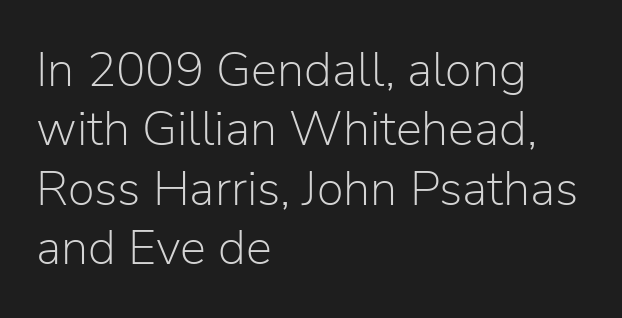
Q: Is the text bold? A: No.
Q: Is the text italic (slanted)? A: No, it is upright.
Q: Is the typeface a serif or a sans-serif typeface? A: Sans-serif.
Q: Is the text underlined? A: No.
Q: How is the paragraph aligned? A: Left-aligned.
Q: Is the spacing between letters normal or unusually wide? A: Normal.
Q: Width (condensed, normal, or wide)? A: Normal.
Q: Stroke contrast? A: Low.
Q: x-height? A: Medium.
Q: Monospaced? A: No.
